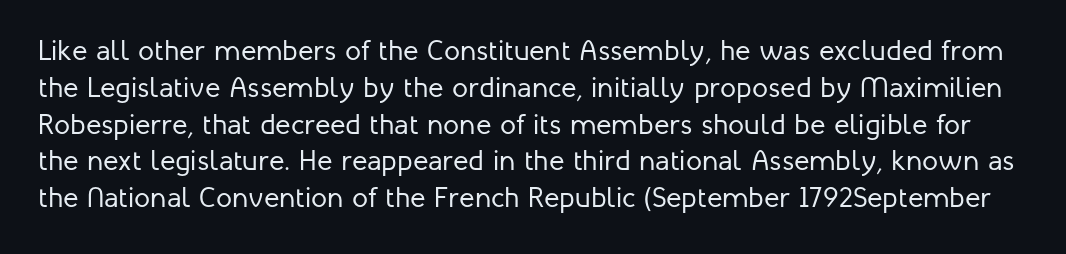
The image shows 29 px regular-weight sans-serif type, upright; set normal line spacing (1.27x), normal letter spacing, not underlined; low stroke contrast and a medium x-height.
